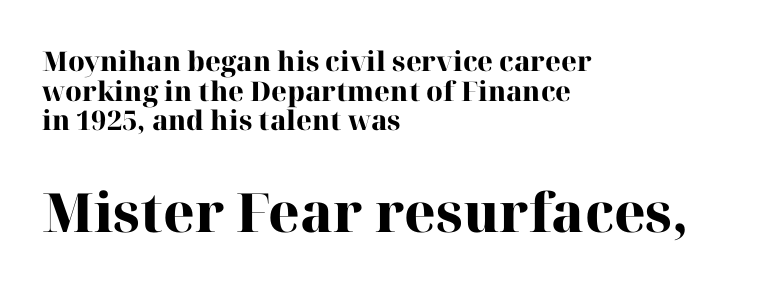
The image shows 54 px heavy serif type, upright; set left-aligned, tight line spacing (1.1x), normal letter spacing, not underlined; the second (bottom) block is 2.0x larger; high stroke contrast and a medium x-height.
